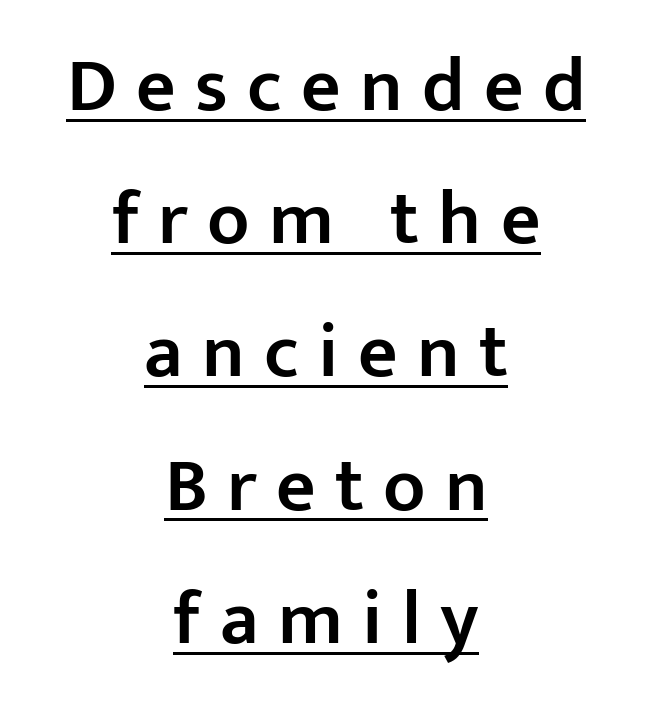
{"serif": "no", "italic": "no", "bold": "semi", "weight": "semibold", "width": "normal", "stroke_contrast": "low", "x_height": "medium", "monospaced": "no", "underline": "yes", "align": "center", "line_spacing_ratio": 1.73, "letter_spacing": "wide", "letter_spacing_em": 0.25, "glyph_px": 77}
